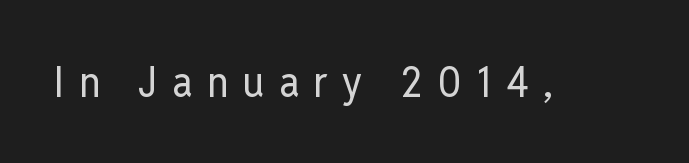
The passage shown has open, widely tracked lettering throughout. Spacing verdict: proportional, widths tailored to each character. Bold? No — there's no thickening of the strokes. The typeface chosen for these lines omits serifs.
